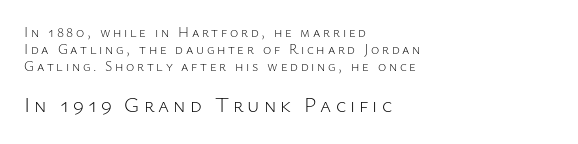
The image shows 21 px text type, upright; set left-aligned, line spacing 1.22x, not underlined; the second (bottom) block is 1.5x larger.
